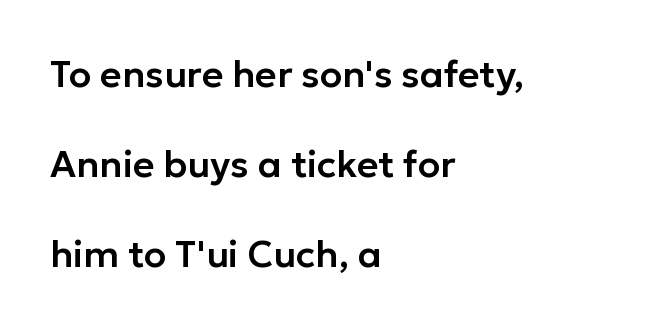
The image shows 37 px sans-serif type, upright; set left-aligned, loose line spacing (2.43x), normal letter spacing, not underlined; low stroke contrast and a medium x-height.
